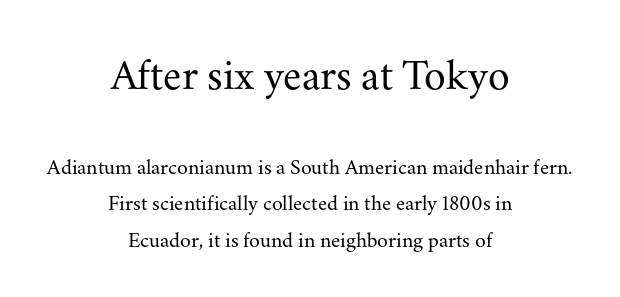
Posture: straight, roman, zero tilt. Nobody drew a line under any word here. Proportional: the letters do not fall into vertical columns. Here the glyphs are tracked normally, forming tight word shapes.
